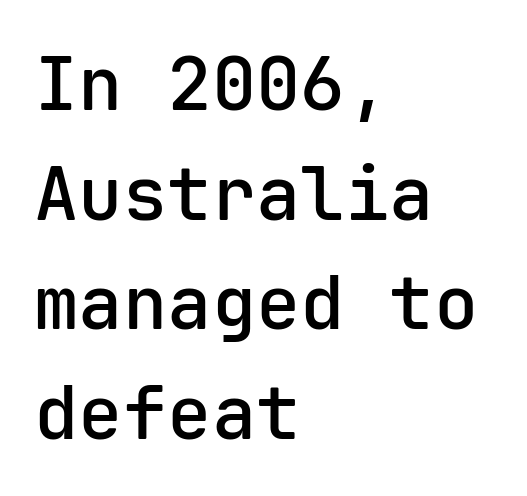
The image shows 74 px semibold sans-serif type, upright, monospaced; set left-aligned, normal line spacing (1.48x), normal letter spacing, not underlined; low stroke contrast and a medium x-height.
